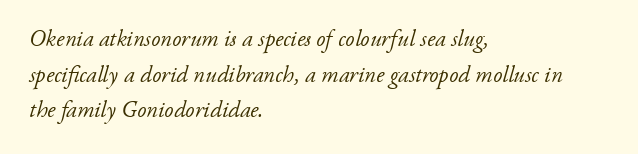
The image shows 23 px text type, italic (leaning right); set left-aligned, normal line spacing (1.55x), normal letter spacing, not underlined.
